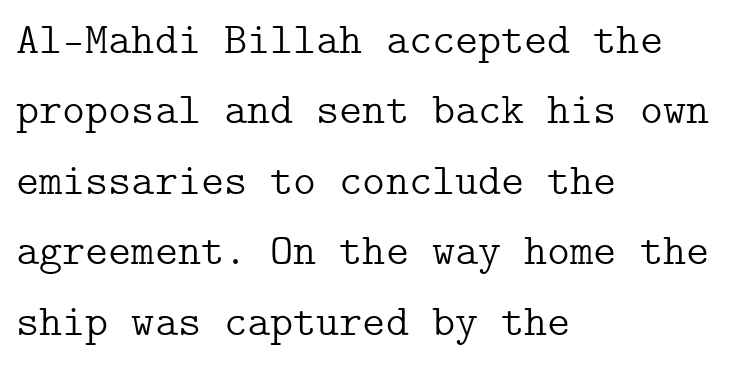
Q: Is the text bold? A: No.
Q: Is the text italic (slanted)? A: No, it is upright.
Q: Is the typeface a serif or a sans-serif typeface? A: Serif.
Q: Is the text underlined? A: No.
Q: How is the paragraph aligned? A: Left-aligned.
Q: Is the spacing between letters normal or unusually wide? A: Normal.
Q: Is the spacing between lines tight, normal or loose? A: Normal.
Q: Width (condensed, normal, or wide)? A: Normal.
Q: Stroke contrast? A: Low.
Q: x-height? A: Medium.
